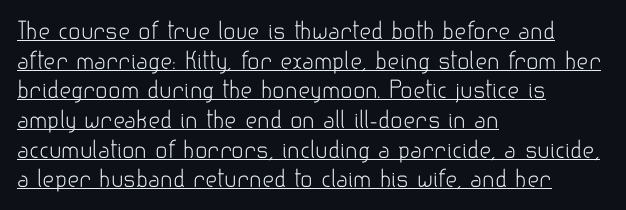
{"italic": "no", "bold": "no", "underline": "yes", "align": "left", "line_spacing": "normal", "line_spacing_ratio": 1.29, "letter_spacing": "normal", "letter_spacing_em": 0.0, "glyph_px": 23}
